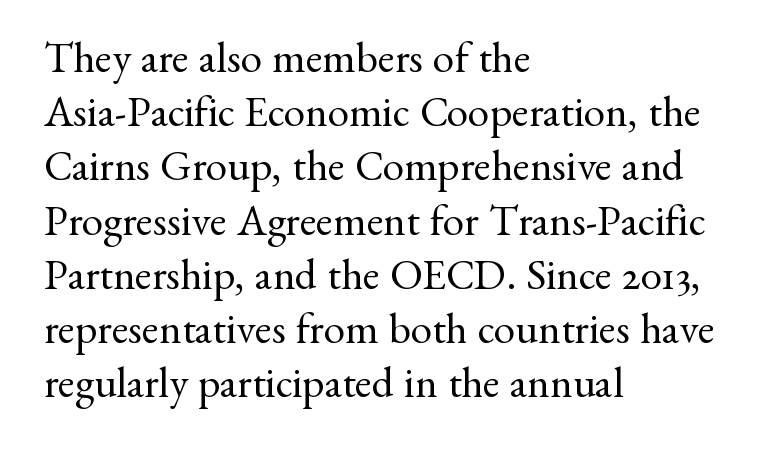
Q: Is the text bold? A: No.
Q: Is the text italic (slanted)? A: No, it is upright.
Q: Is the typeface a serif or a sans-serif typeface? A: Serif.
Q: Is the text underlined? A: No.
Q: How is the paragraph aligned? A: Left-aligned.
Q: Is the spacing between letters normal or unusually wide? A: Normal.
Q: Is the spacing between lines tight, normal or loose? A: Normal.
Q: Width (condensed, normal, or wide)? A: Normal.
Q: Stroke contrast? A: Medium.
Q: x-height? A: Small.
Q: Monospaced? A: No.
